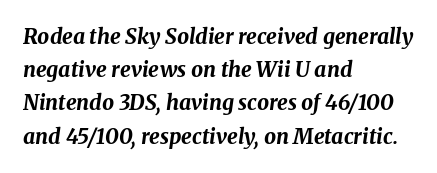
Q: Is the text bold? A: Yes.
Q: Is the text italic (slanted)? A: Yes, it leans right by about 8 degrees.
Q: Is the text underlined? A: No.
Q: How is the paragraph aligned? A: Left-aligned.
Q: Is the spacing between letters normal or unusually wide? A: Normal.
Q: Is the spacing between lines tight, normal or loose? A: Normal.
